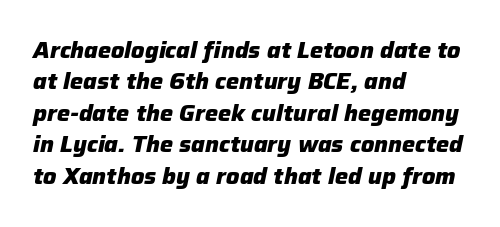
Q: Is the text bold? A: Yes.
Q: Is the text italic (slanted)? A: Yes, it leans right by about 12 degrees.
Q: Is the text underlined? A: No.
Q: How is the paragraph aligned? A: Left-aligned.
Q: Is the spacing between letters normal or unusually wide? A: Normal.
Q: Is the spacing between lines tight, normal or loose? A: Normal.
